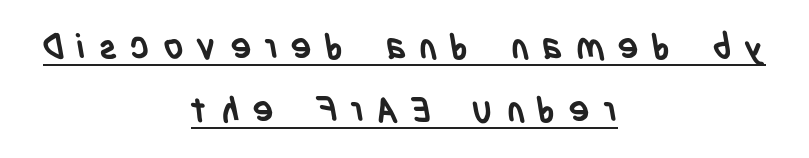
{"serif": "no", "bold": "yes", "weight": "semibold", "width": "condensed", "stroke_contrast": "low", "x_height": "large", "monospaced": "no", "underline": "yes", "align": "center", "line_spacing_ratio": 1.8, "letter_spacing": "wide", "letter_spacing_em": 0.38, "glyph_px": 35}
